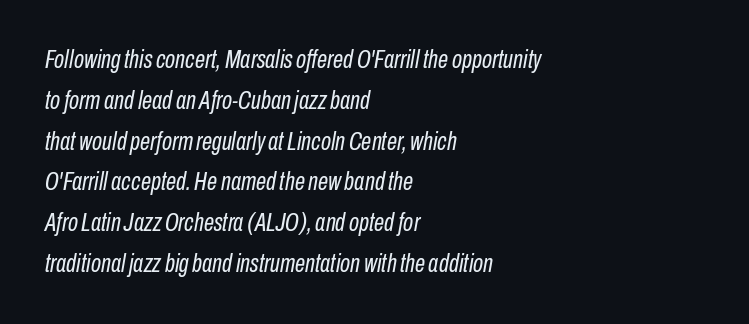
The image shows 26 px text type, italic (leaning right); set left-aligned, normal line spacing (1.57x), normal letter spacing, not underlined.
